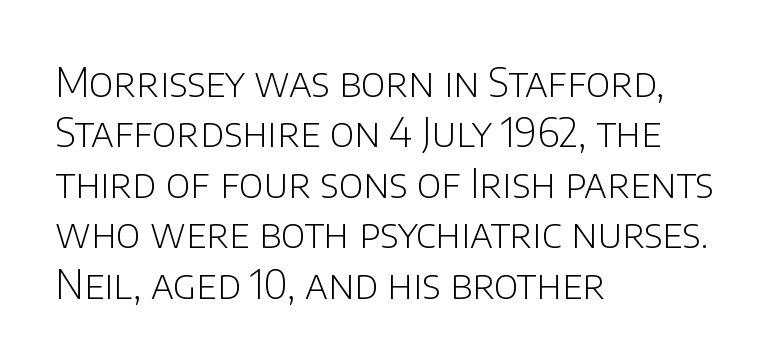
Q: Is the text bold? A: No.
Q: Is the text italic (slanted)? A: No, it is upright.
Q: Is the typeface a serif or a sans-serif typeface? A: Sans-serif.
Q: Is the text underlined? A: No.
Q: How is the paragraph aligned? A: Left-aligned.
Q: Is the spacing between letters normal or unusually wide? A: Normal.
Q: Is the spacing between lines tight, normal or loose? A: Normal.
Q: Width (condensed, normal, or wide)? A: Normal.
Q: Stroke contrast? A: Low.
Q: x-height? A: Large.
Q: Monospaced? A: No.
